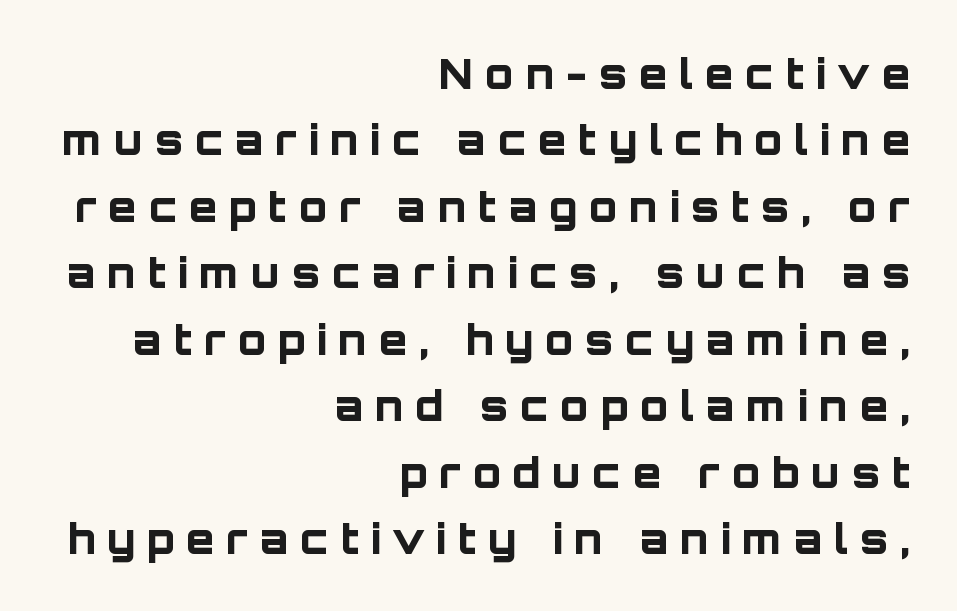
The designer left line spacing at the default. Does the lettering tilt? It doesn't — this is upright. Check where the strokes stop: nothing finishes them off — pure sans. Beneath every word, the page is bare. The text block is weighted toward the right margin, trailing off unevenly leftward.
